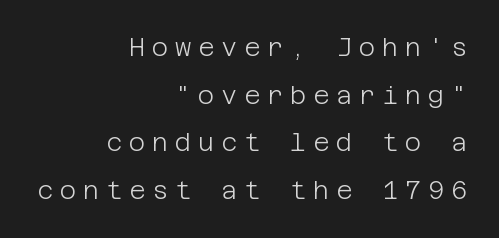
The image shows 25 px text type, upright; set right-aligned, loose line spacing (1.91x), unusually wide letter spacing (+0.27 em), not underlined.
